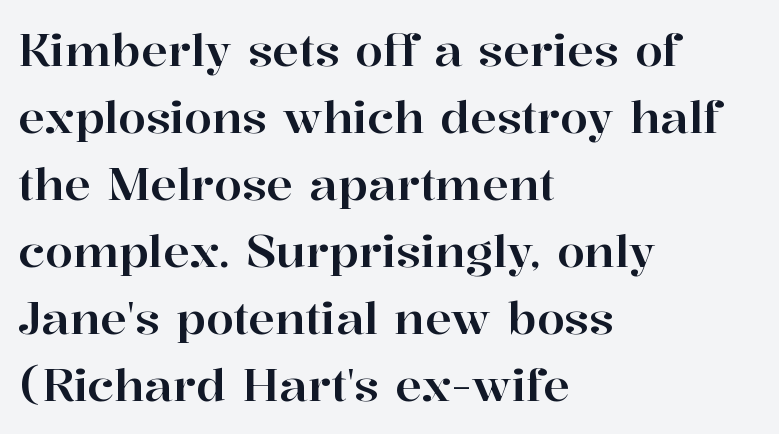
The face used here is proportionally spaced, like ordinary book or web type. Every stem runs plumb, perpendicular to the baseline. The string is rendered with underlining switched off. A typesetter would label this face a serif.
